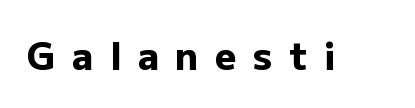
{"serif": "no", "italic": "no", "bold": "yes", "weight": "heavy", "width": "normal", "stroke_contrast": "low", "x_height": "medium", "monospaced": "no", "underline": "no", "letter_spacing": "wide", "letter_spacing_em": 0.45, "glyph_px": 37}
